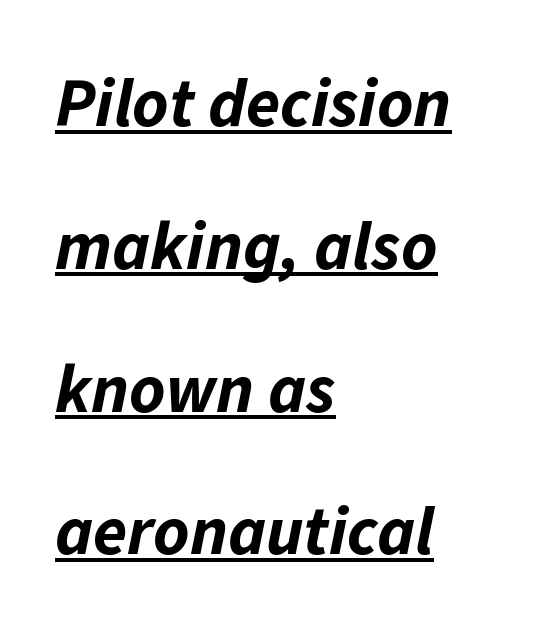
A typographer would call this underscored text. Compared with typical paragraphs, the rows here are farther apart. The face used here has the dense, thick strokes of a bold. Varying glyph widths throughout — classic text-font behaviour.
